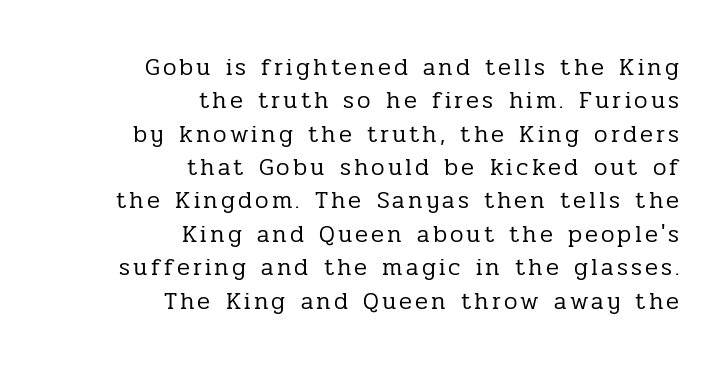
The image shows 24 px text type, upright; set right-aligned, normal line spacing (1.39x), not underlined.
